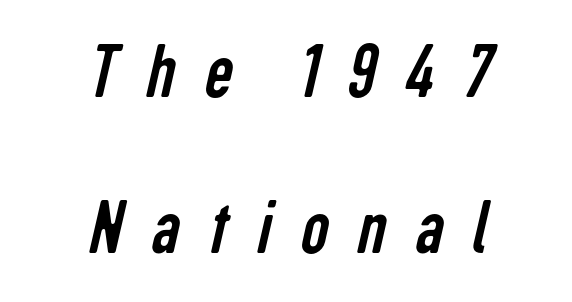
The image shows 79 px regular-weight, condensed sans-serif type; set centered, loose line spacing (1.97x), unusually wide letter spacing (+0.37 em), not underlined; low stroke contrast and a medium x-height.
